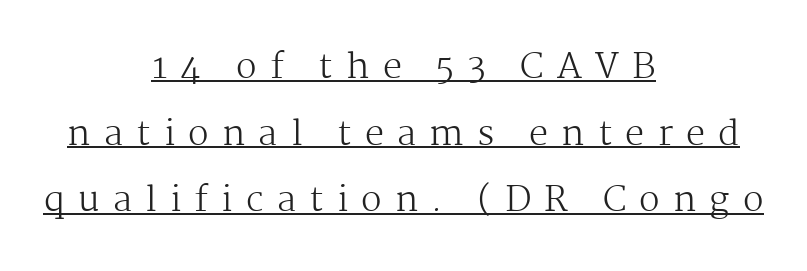
The image shows 34 px regular-weight serif type, upright; set centered, loose line spacing (1.96x), unusually wide letter spacing (+0.39 em), underlined; medium stroke contrast and a medium x-height.
